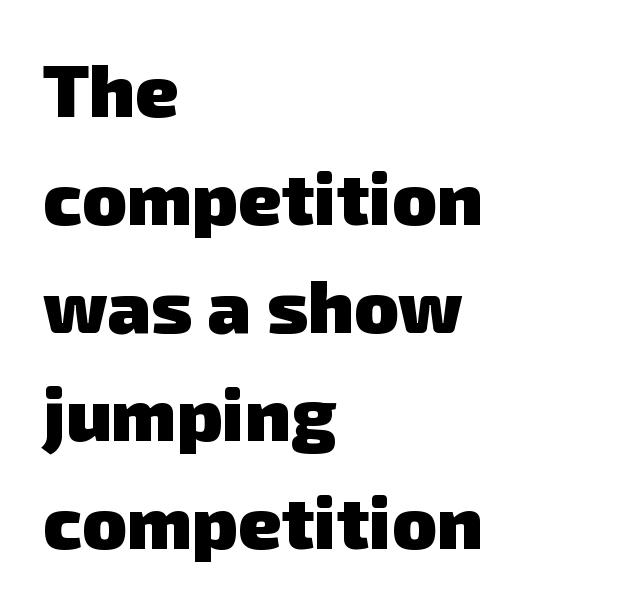
{"serif": "no", "bold": "yes", "weight": "heavy", "width": "normal", "stroke_contrast": "low", "x_height": "medium", "monospaced": "no", "underline": "no", "align": "left", "line_spacing": "normal", "line_spacing_ratio": 1.46, "letter_spacing": "normal", "letter_spacing_em": 0.0, "glyph_px": 74}
